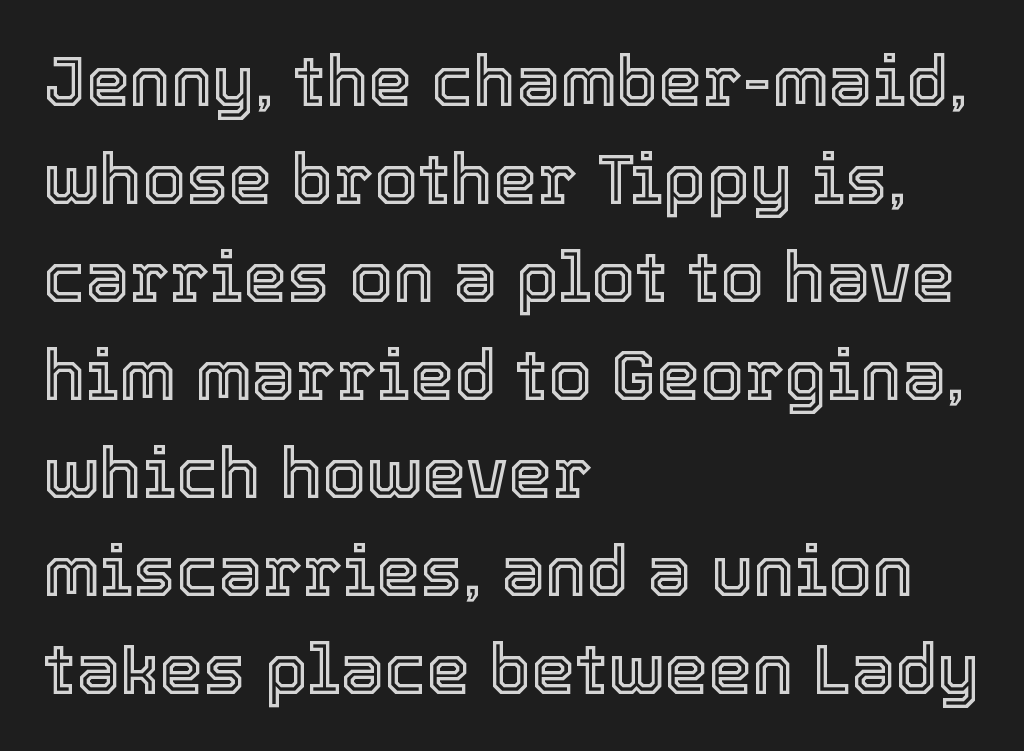
{"italic": "no", "width": "normal", "x_height": "medium", "monospaced": "no", "underline": "no", "align": "left", "line_spacing": "normal", "line_spacing_ratio": 1.4, "letter_spacing": "normal", "letter_spacing_em": 0.0, "glyph_px": 70}
